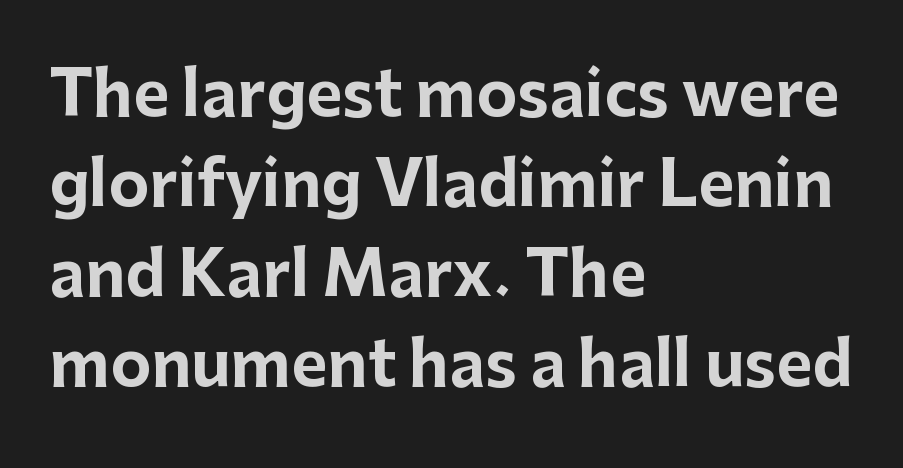
Q: Is the text bold? A: Yes.
Q: Is the text italic (slanted)? A: No, it is upright.
Q: Is the typeface a serif or a sans-serif typeface? A: Sans-serif.
Q: Is the text underlined? A: No.
Q: How is the paragraph aligned? A: Left-aligned.
Q: Is the spacing between letters normal or unusually wide? A: Normal.
Q: Is the spacing between lines tight, normal or loose? A: Normal.
Q: Width (condensed, normal, or wide)? A: Normal.
Q: Stroke contrast? A: Low.
Q: x-height? A: Medium.
Q: Monospaced? A: No.
